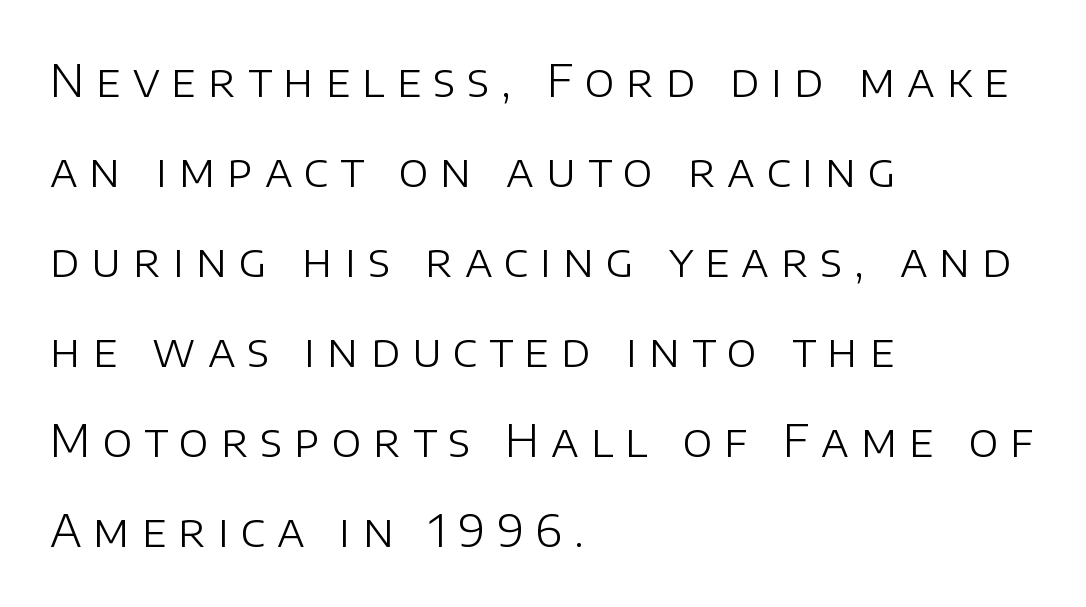
Q: Is the text bold? A: No.
Q: Is the text italic (slanted)? A: No, it is upright.
Q: Is the typeface a serif or a sans-serif typeface? A: Sans-serif.
Q: Is the text underlined? A: No.
Q: How is the paragraph aligned? A: Left-aligned.
Q: Is the spacing between letters normal or unusually wide? A: Unusually wide.
Q: Is the spacing between lines tight, normal or loose? A: Loose.
Q: Width (condensed, normal, or wide)? A: Normal.
Q: Stroke contrast? A: Low.
Q: x-height? A: Large.
Q: Monospaced? A: No.
